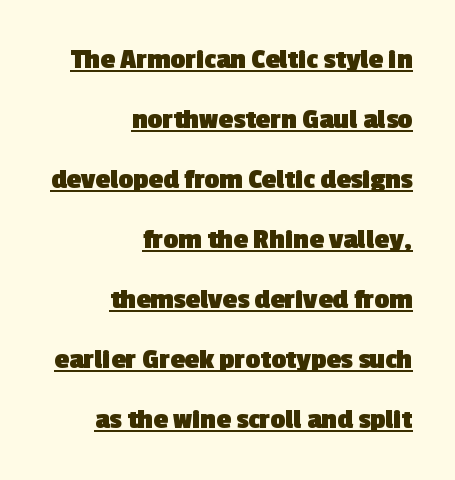
{"serif": "no", "bold": "yes", "weight": "heavy", "width": "normal", "x_height": "medium", "monospaced": "no", "underline": "yes", "align": "right", "line_spacing": "loose", "line_spacing_ratio": 2.07, "letter_spacing": "normal", "letter_spacing_em": 0.0, "glyph_px": 29}
